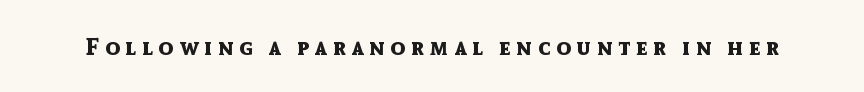
Q: Is the text bold? A: Yes.
Q: Is the text italic (slanted)? A: No, it is upright.
Q: Is the text underlined? A: No.
Q: Is the spacing between letters normal or unusually wide? A: Unusually wide.
